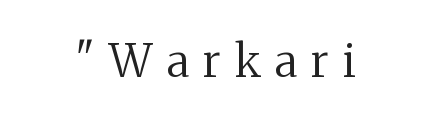
{"serif": "yes", "italic": "no", "bold": "no", "weight": "regular", "width": "normal", "stroke_contrast": "medium", "x_height": "medium", "monospaced": "no", "underline": "no", "letter_spacing": "wide", "letter_spacing_em": 0.31, "glyph_px": 45}
